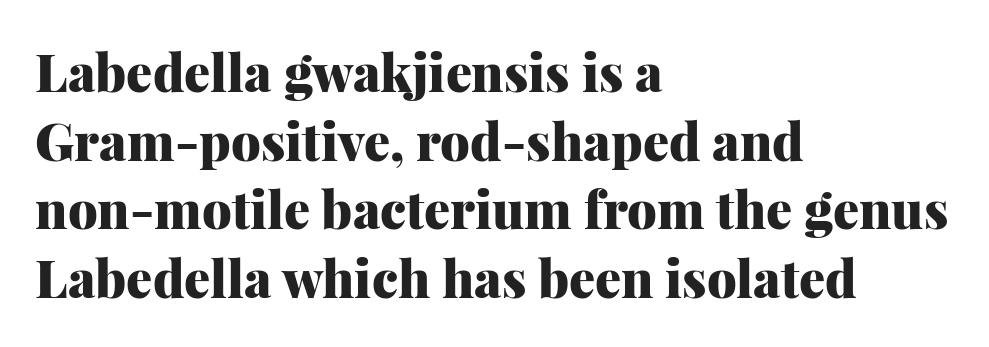
Q: Is the text bold? A: Yes.
Q: Is the text italic (slanted)? A: No, it is upright.
Q: Is the typeface a serif or a sans-serif typeface? A: Serif.
Q: Is the text underlined? A: No.
Q: How is the paragraph aligned? A: Left-aligned.
Q: Is the spacing between letters normal or unusually wide? A: Normal.
Q: Is the spacing between lines tight, normal or loose? A: Normal.
Q: Width (condensed, normal, or wide)? A: Normal.
Q: Stroke contrast? A: Medium.
Q: x-height? A: Medium.
Q: Monospaced? A: No.
